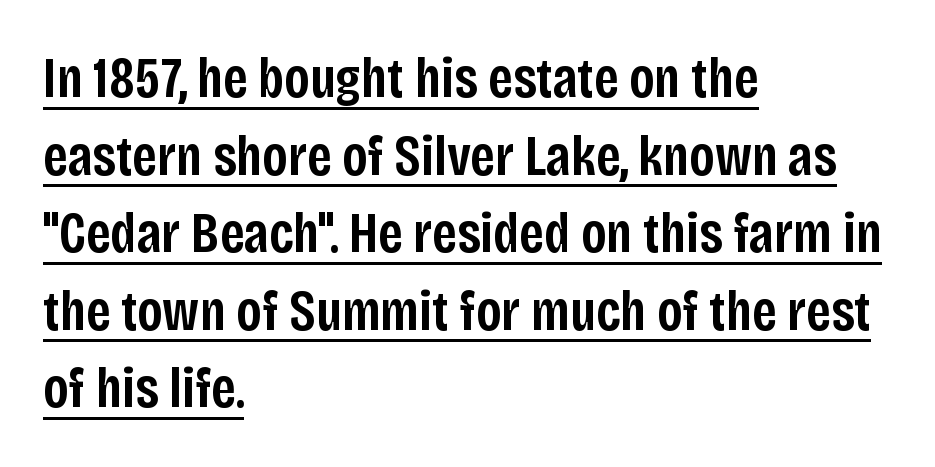
Q: Is the text bold? A: Semi-bold.
Q: Is the text italic (slanted)? A: No, it is upright.
Q: Is the typeface a serif or a sans-serif typeface? A: Sans-serif.
Q: Is the text underlined? A: Yes.
Q: How is the paragraph aligned? A: Left-aligned.
Q: Is the spacing between letters normal or unusually wide? A: Normal.
Q: Is the spacing between lines tight, normal or loose? A: Normal.
Q: Width (condensed, normal, or wide)? A: Condensed.
Q: Stroke contrast? A: Low.
Q: x-height? A: Large.
Q: Monospaced? A: No.
